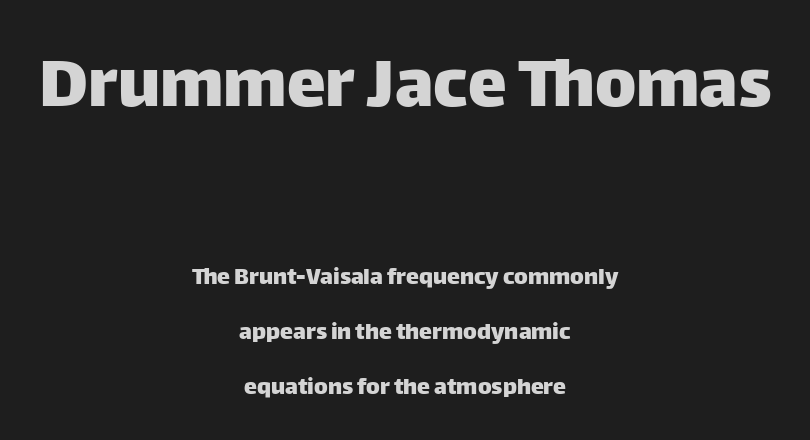
Glance below the letters and you will spot only blank space. Serifs: no, the terminals of the letterforms are clean. In terms of leading, this rendering errs on the spacious side. This rendering leaves character spacing at its baseline value. Characters remain perfectly vertical along every line.
